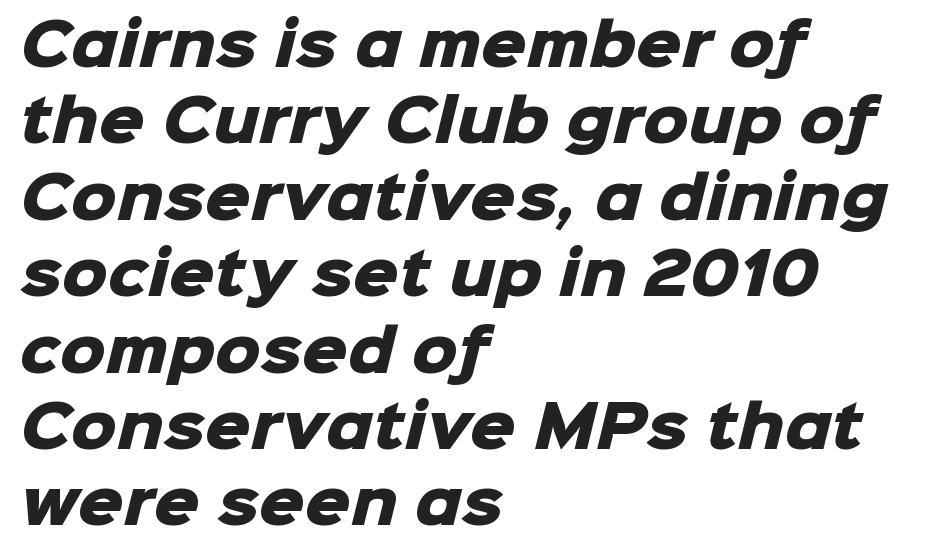
The image shows 57 px heavy sans-serif type; set left-aligned, normal line spacing (1.34x), normal letter spacing, not underlined; low stroke contrast and a medium x-height.
